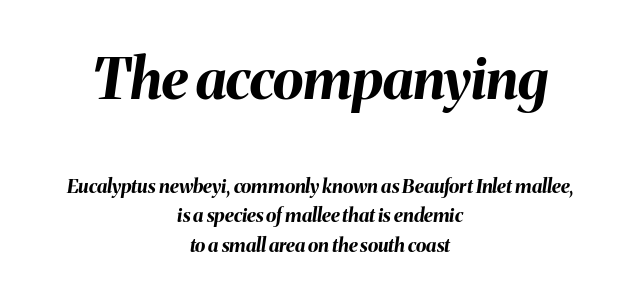
{"italic": "yes", "lean": "right", "slant_degrees": 8, "bold": "yes", "weight": "bold", "width": "normal", "stroke_contrast": "medium", "x_height": "medium", "monospaced": "no", "underline": "no", "align": "center", "line_spacing": "normal", "line_spacing_ratio": 1.54, "letter_spacing": "normal", "letter_spacing_em": 0.0, "larger_block": "first", "size_ratio": 2.95, "glyph_px": 56}
